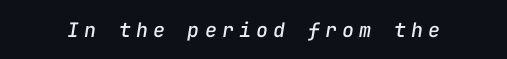
The image shows 20 px text type, italic (leaning right); set unusually wide letter spacing (+0.26 em), not underlined.
